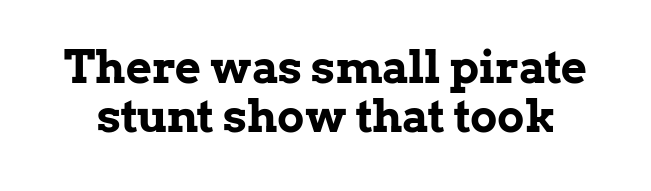
Q: Is the text bold? A: Yes.
Q: Is the text italic (slanted)? A: No, it is upright.
Q: Is the typeface a serif or a sans-serif typeface? A: Serif.
Q: Is the text underlined? A: No.
Q: Is the spacing between letters normal or unusually wide? A: Normal.
Q: Is the spacing between lines tight, normal or loose? A: Tight.
Q: Width (condensed, normal, or wide)? A: Normal.
Q: Stroke contrast? A: Low.
Q: x-height? A: Medium.
Q: Monospaced? A: No.
